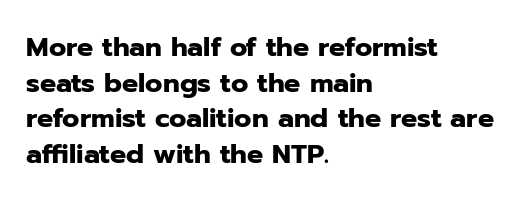
A typesetter would call this leading conventional body-copy spacing. Standard letterfit; no display-style spreading of the glyphs. The axis of the letterforms is exactly vertical. Typeset ragged right — the left edge is the straight one. Clear beneath every line of the passage. Each glyph is drawn with heavy, bold strokes.
